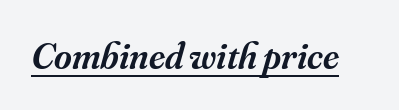
Q: Is the text bold? A: Semi-bold.
Q: Is the text italic (slanted)? A: Yes, it leans right by about 16 degrees.
Q: Is the typeface a serif or a sans-serif typeface? A: Serif.
Q: Is the text underlined? A: Yes.
Q: Is the spacing between letters normal or unusually wide? A: Normal.
Q: Width (condensed, normal, or wide)? A: Normal.
Q: Stroke contrast? A: Medium.
Q: x-height? A: Small.
Q: Monospaced? A: No.
